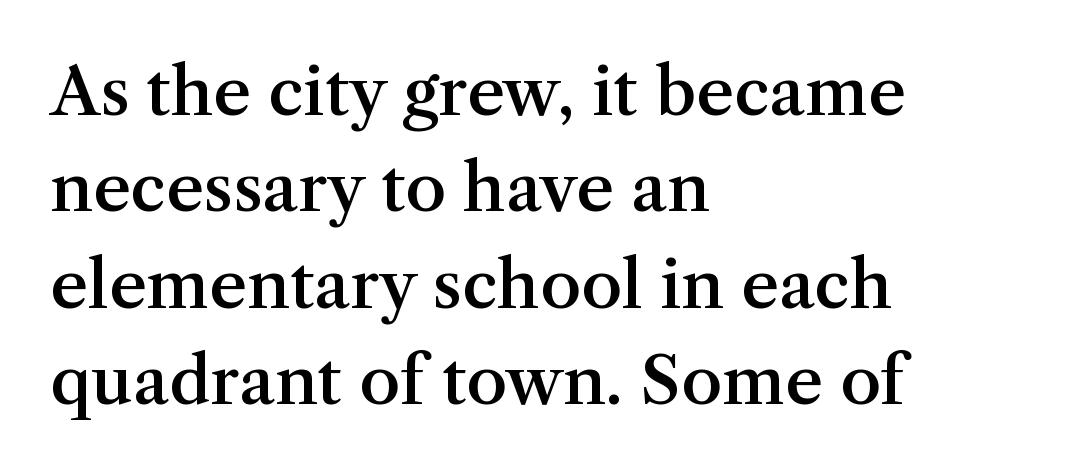
{"serif": "yes", "italic": "no", "bold": "semi", "weight": "semibold", "width": "normal", "stroke_contrast": "medium", "x_height": "medium", "monospaced": "no", "underline": "no", "align": "left", "line_spacing": "normal", "line_spacing_ratio": 1.46, "letter_spacing": "normal", "letter_spacing_em": 0.0, "glyph_px": 66}
